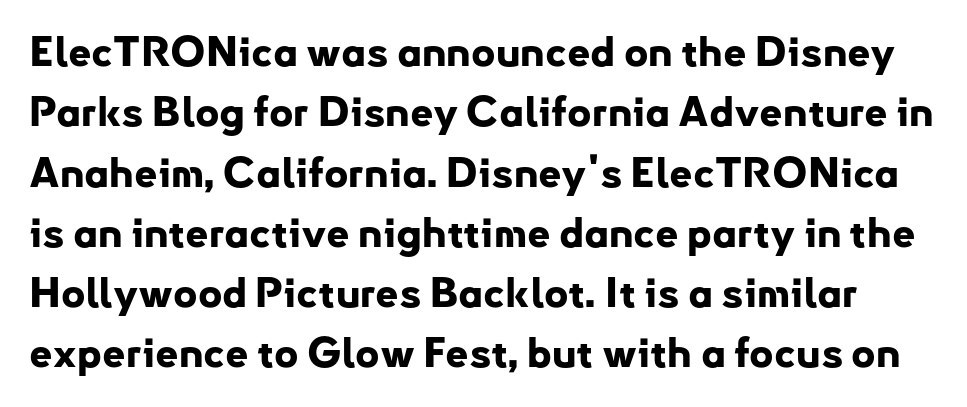
The characters look thick and weighty, a clear bold. Do the characters align in a grid? No, the font is proportional. The text was rendered using a sans face with plain stroke endings. Horizontal bands of white between lines are of average thickness. A typesetter would call this zero additional tracking.
